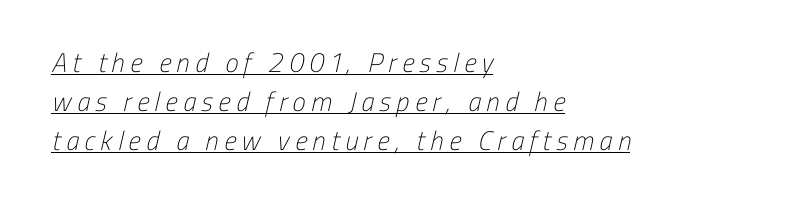
Q: Is the text bold? A: No.
Q: Is the text underlined? A: Yes.
Q: How is the paragraph aligned? A: Left-aligned.
Q: Is the spacing between letters normal or unusually wide? A: Unusually wide.
Q: Is the spacing between lines tight, normal or loose? A: Normal.
